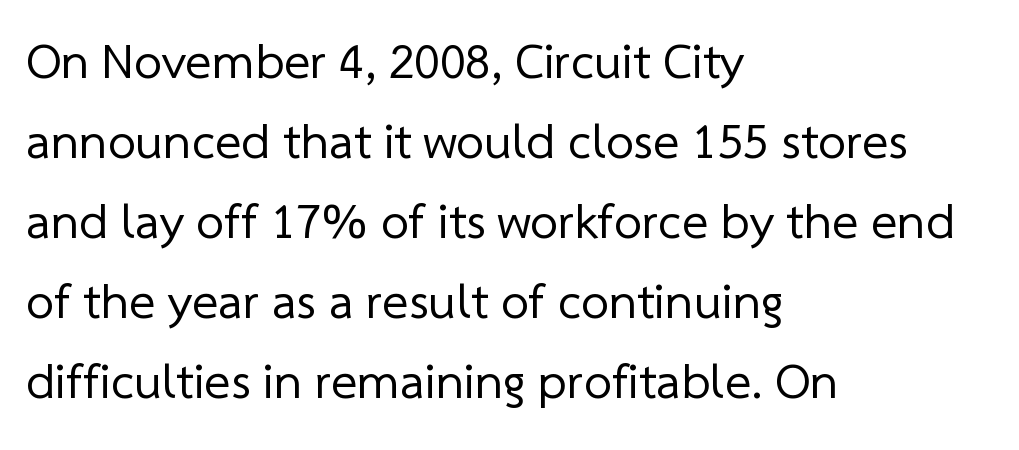
The passage shown stacks its lines at a standard gap. Compared with a typical body face, this is equally light or lighter still. The face used here is proportionally spaced, like ordinary book or web type. Is this a sans? Yes — the strokes have no serifs. These lines are set flush left with a ragged right edge. The rendering keeps characters at their native spacing.
